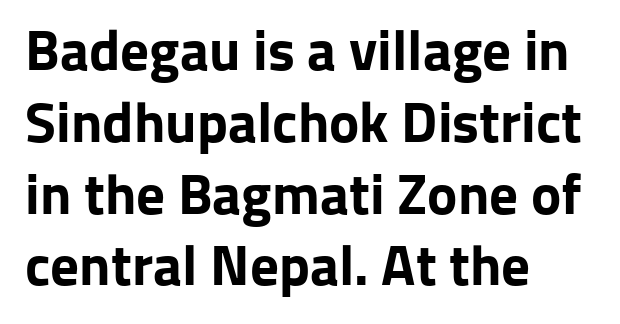
The image shows 57 px bold sans-serif type, upright; set left-aligned, normal line spacing (1.26x), normal letter spacing, not underlined; low stroke contrast and a medium x-height.
